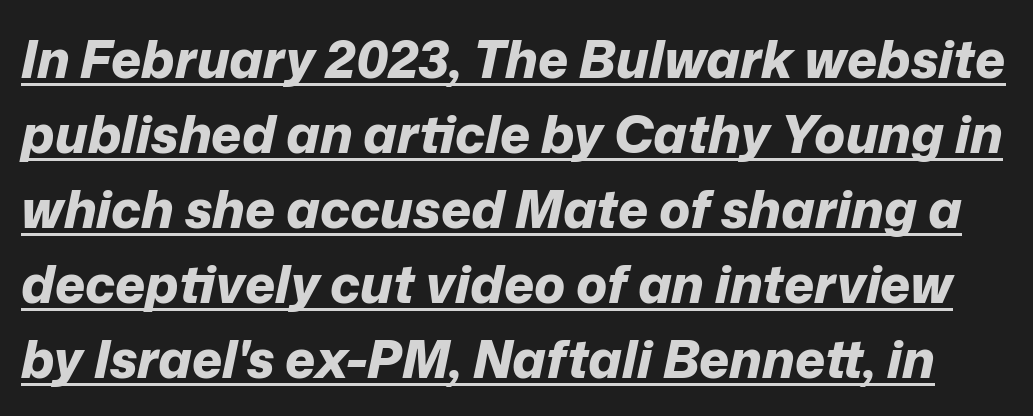
The leading is moderate, giving the passage an even texture. The gaps between neighbouring characters are ordinary and unremarkable. Notice how the stems are inclined rather than vertical — that's the hallmark of italics. Does a line run under the words? Yes, clearly. The rendering uses natural spacing where letterforms have individual widths.
